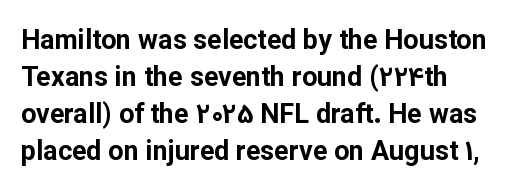
The image shows 27 px bold type, upright; set left-aligned, normal line spacing (1.37x), normal letter spacing, not underlined.
